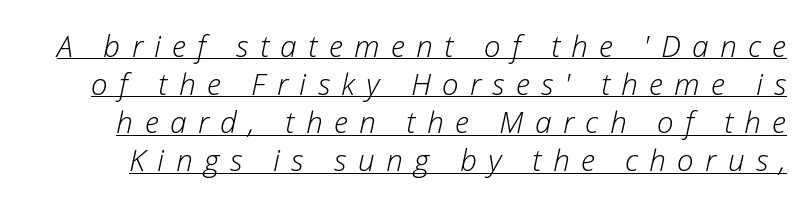
Q: Is the text bold? A: No.
Q: Is the text italic (slanted)? A: Yes, it leans right by about 12 degrees.
Q: Is the text underlined? A: Yes.
Q: Is the spacing between letters normal or unusually wide? A: Unusually wide.
Q: Is the spacing between lines tight, normal or loose? A: Normal.
Q: Width (condensed, normal, or wide)? A: Normal.
Q: Stroke contrast? A: Low.
Q: x-height? A: Medium.
Q: Monospaced? A: No.
